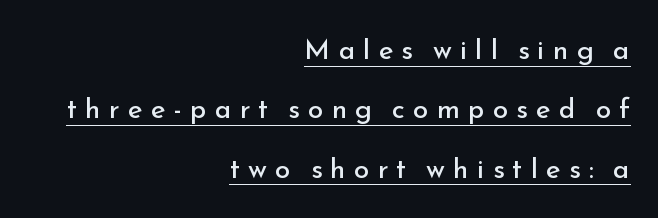
The image shows 28 px regular-weight sans-serif type, upright; set right-aligned, loose line spacing (2.12x), unusually wide letter spacing (+0.29 em), underlined; low stroke contrast and a small x-height.
